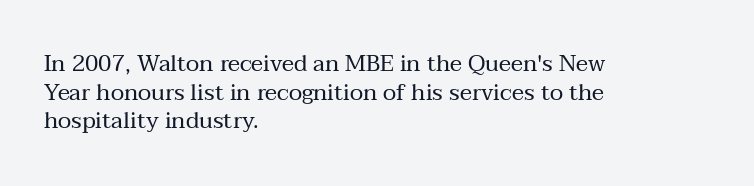
Q: Is the text bold? A: No.
Q: Is the text italic (slanted)? A: No, it is upright.
Q: Is the text underlined? A: No.
Q: How is the paragraph aligned? A: Left-aligned.
Q: Is the spacing between letters normal or unusually wide? A: Normal.
